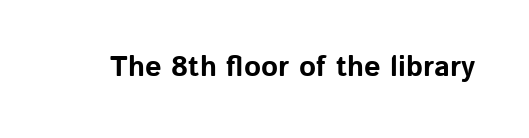
The image shows 29 px bold sans-serif type, upright; set normal letter spacing, not underlined; low stroke contrast and a medium x-height.
